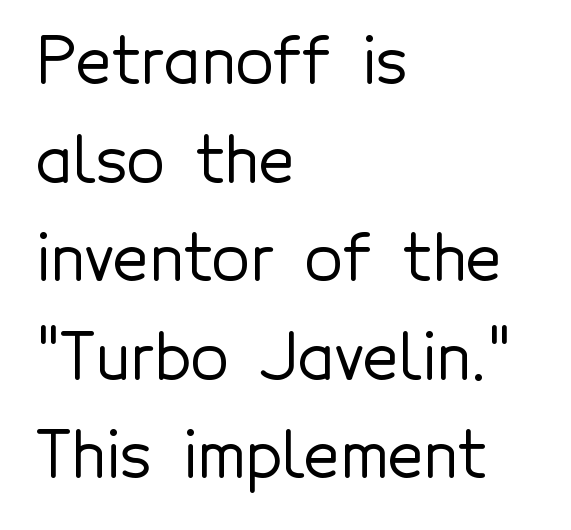
The image shows 62 px sans-serif type, upright; set left-aligned, normal line spacing (1.59x), normal letter spacing, not underlined; a medium x-height.
